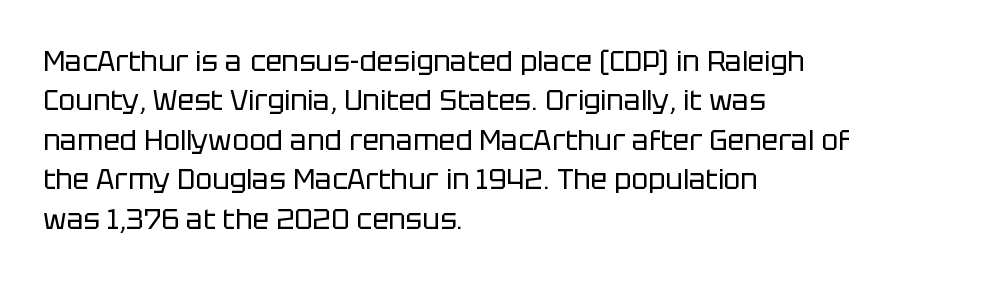
{"serif": "no", "italic": "no", "bold": "no", "weight": "regular", "width": "normal", "stroke_contrast": "low", "x_height": "large", "monospaced": "no", "underline": "no", "align": "left", "line_spacing": "normal", "line_spacing_ratio": 1.41, "letter_spacing": "normal", "letter_spacing_em": 0.0, "glyph_px": 28}
